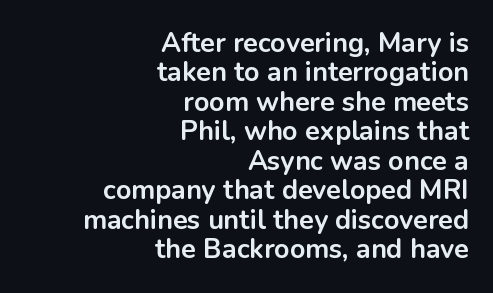
Q: Is the text bold? A: Yes.
Q: Is the text italic (slanted)? A: No, it is upright.
Q: Is the text underlined? A: No.
Q: How is the paragraph aligned? A: Right-aligned.
Q: Is the spacing between letters normal or unusually wide? A: Normal.
Q: Is the spacing between lines tight, normal or loose? A: Tight.
